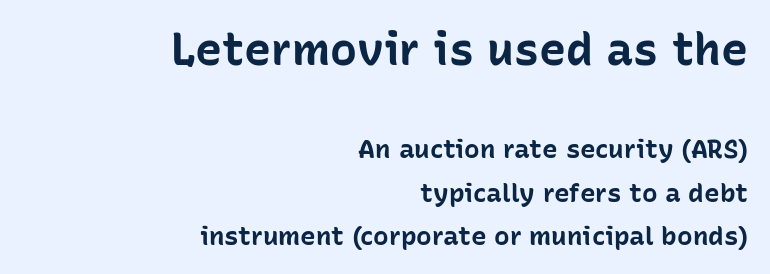
{"serif": "no", "italic": "no", "bold": "yes", "weight": "bold", "width": "normal", "stroke_contrast": "low", "x_height": "medium", "monospaced": "no", "underline": "no", "align": "right", "line_spacing": "normal", "line_spacing_ratio": 1.67, "letter_spacing": "normal", "letter_spacing_em": 0.0, "larger_block": "first", "size_ratio": 1.73, "glyph_px": 45}
